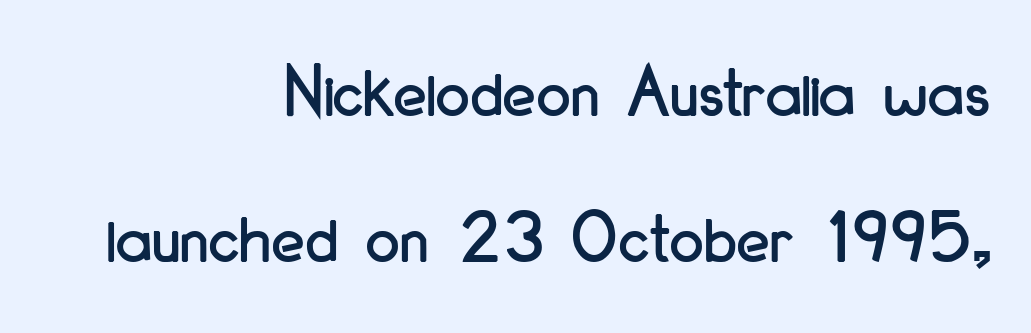
The image shows 76 px condensed sans-serif type, upright; set right-aligned, loose line spacing (1.92x), normal letter spacing, not underlined; low stroke contrast and a small x-height.
